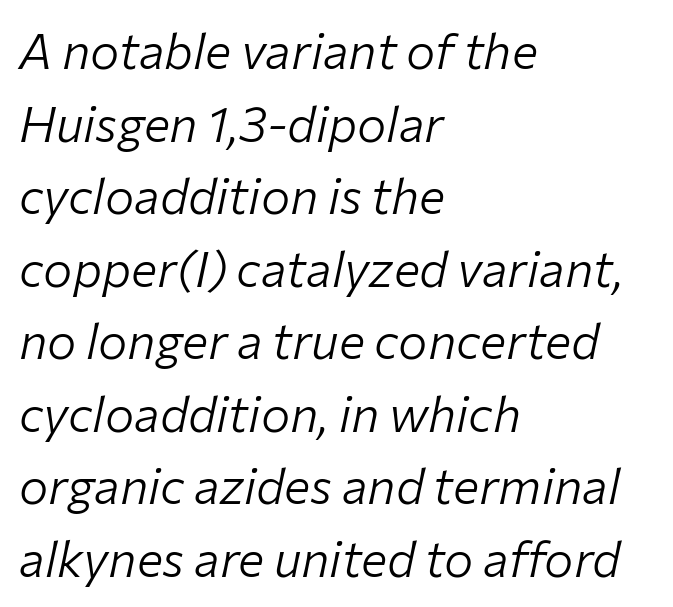
Q: Is the text bold? A: No.
Q: Is the text italic (slanted)? A: Yes, it leans right by about 12 degrees.
Q: Is the text underlined? A: No.
Q: How is the paragraph aligned? A: Left-aligned.
Q: Is the spacing between letters normal or unusually wide? A: Normal.
Q: Is the spacing between lines tight, normal or loose? A: Normal.
Q: Width (condensed, normal, or wide)? A: Normal.
Q: Stroke contrast? A: Low.
Q: x-height? A: Medium.
Q: Monospaced? A: No.
